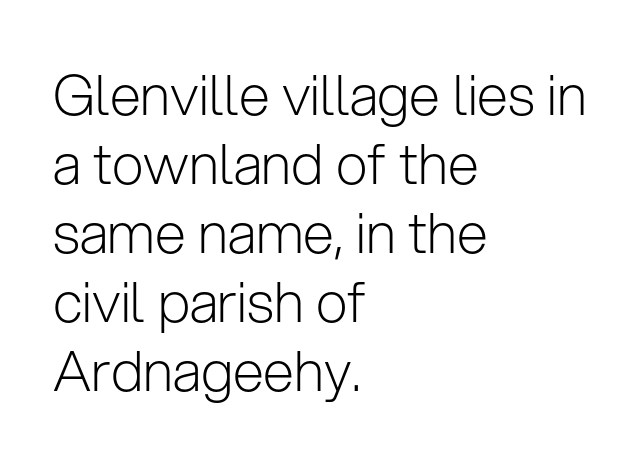
{"serif": "no", "italic": "no", "bold": "no", "weight": "light", "width": "normal", "stroke_contrast": "low", "x_height": "medium", "monospaced": "no", "underline": "no", "align": "left", "line_spacing_ratio": 1.23, "letter_spacing": "normal", "letter_spacing_em": 0.0, "glyph_px": 56}
